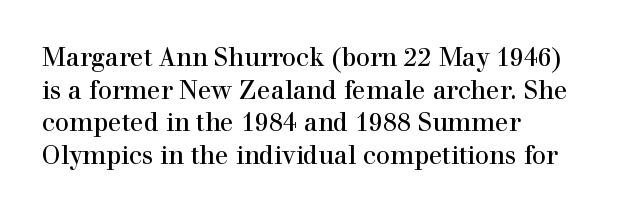
{"italic": "no", "bold": "no", "underline": "no", "align": "left", "line_spacing": "normal", "line_spacing_ratio": 1.31, "letter_spacing": "normal", "letter_spacing_em": 0.0, "glyph_px": 25}
